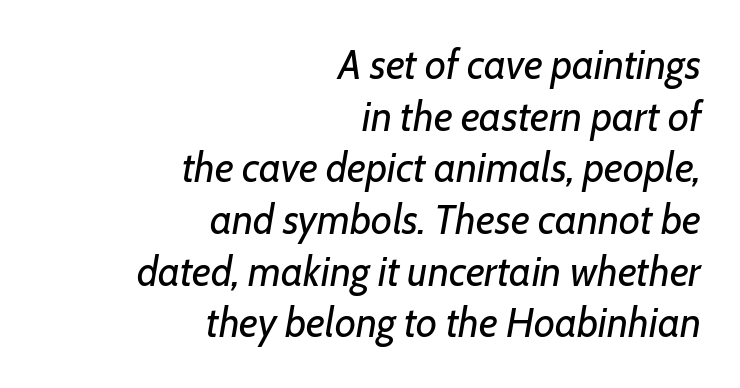
The space between consecutive lines is moderate. Quick note: underline off. Slanted lettering throughout. Right-aligned paragraph, ragged on the left. Character widths vary here, with narrow letters taking less room than wide ones. Stem width sits at or under what a default text font uses.
